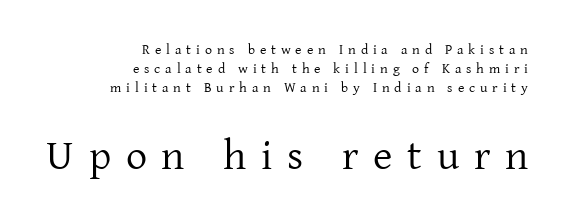
The image shows 42 px regular-weight serif type, upright; set right-aligned, normal line spacing (1.36x), unusually wide letter spacing (+0.35 em), not underlined; the second (bottom) block is 3.0x larger; low stroke contrast and a medium x-height.
